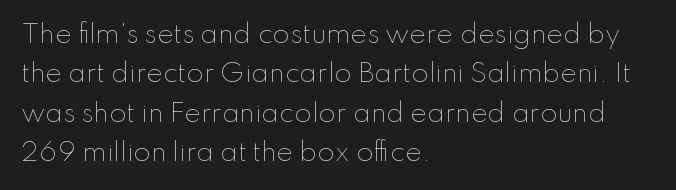
Q: Is the text bold? A: No.
Q: Is the text italic (slanted)? A: No, it is upright.
Q: Is the text underlined? A: No.
Q: How is the paragraph aligned? A: Left-aligned.
Q: Is the spacing between letters normal or unusually wide? A: Normal.
Q: Is the spacing between lines tight, normal or loose? A: Normal.
